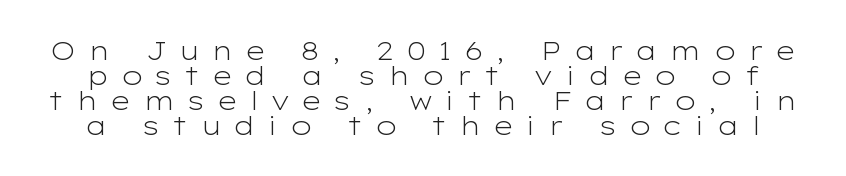
Q: Is the text bold? A: No.
Q: Is the text italic (slanted)? A: No, it is upright.
Q: Is the text underlined? A: No.
Q: Is the spacing between letters normal or unusually wide? A: Unusually wide.
Q: Is the spacing between lines tight, normal or loose? A: Tight.
